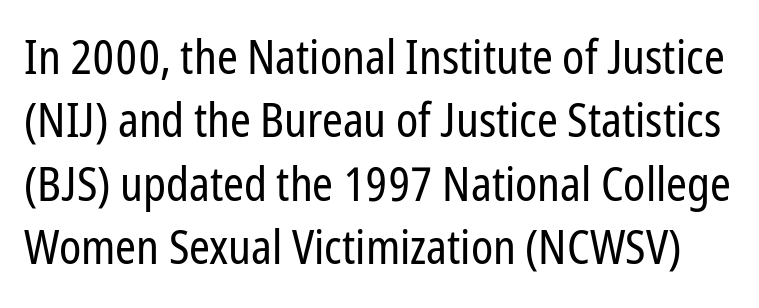
Q: Is the text bold? A: No.
Q: Is the text italic (slanted)? A: No, it is upright.
Q: Is the typeface a serif or a sans-serif typeface? A: Sans-serif.
Q: Is the text underlined? A: No.
Q: Is the spacing between letters normal or unusually wide? A: Normal.
Q: Is the spacing between lines tight, normal or loose? A: Normal.
Q: Width (condensed, normal, or wide)? A: Condensed.
Q: Stroke contrast? A: Low.
Q: x-height? A: Medium.
Q: Monospaced? A: No.
